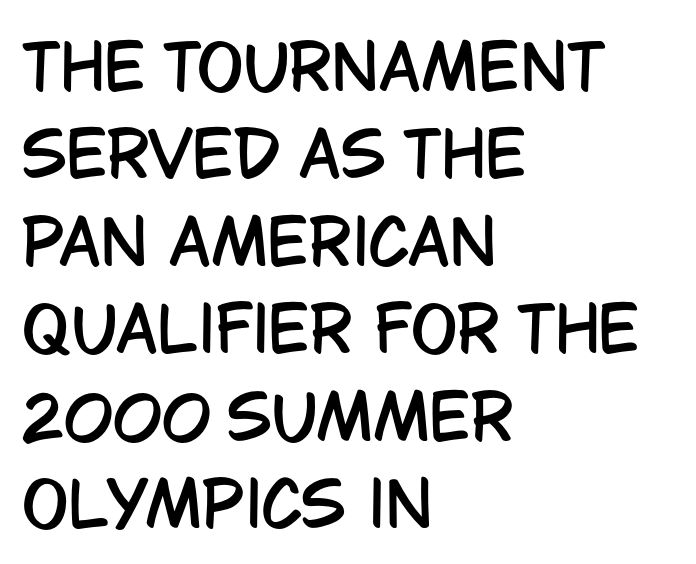
The lines are quadded left. Only glyphs here, with clear space below each row. These lines sit exactly where default settings would place them. The rendering uses natural spacing where letterforms have individual widths. This sample uses plain, unmodified letter spacing.
